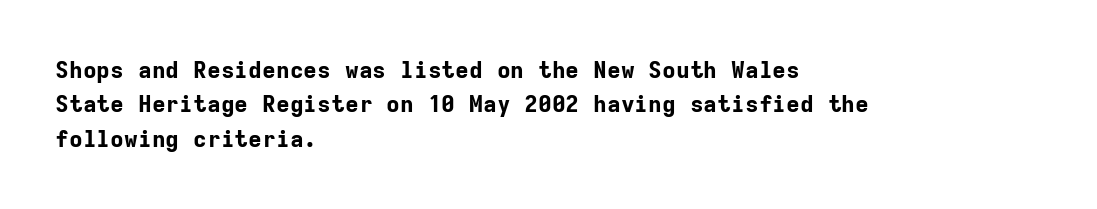
{"italic": "no", "bold": "yes", "underline": "no", "align": "left", "line_spacing": "normal", "line_spacing_ratio": 1.5, "letter_spacing": "normal", "letter_spacing_em": 0.0, "glyph_px": 23}
